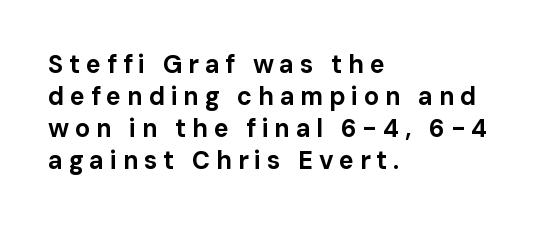
{"italic": "no", "bold": "yes", "underline": "no", "align": "left", "line_spacing": "normal", "line_spacing_ratio": 1.28, "letter_spacing": "wide", "letter_spacing_em": 0.23, "glyph_px": 25}
